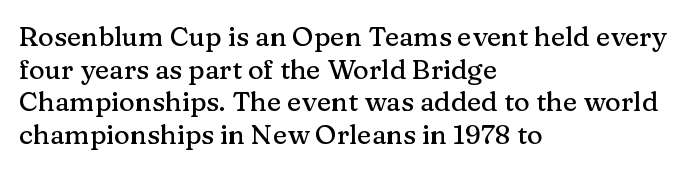
Words float on clear page, feet unadorned. Words appear dense and cohesive because spacing is normal. The lettering holds an erect, upright posture throughout. If you drew a ruler down the left edge, every line would touch it.
